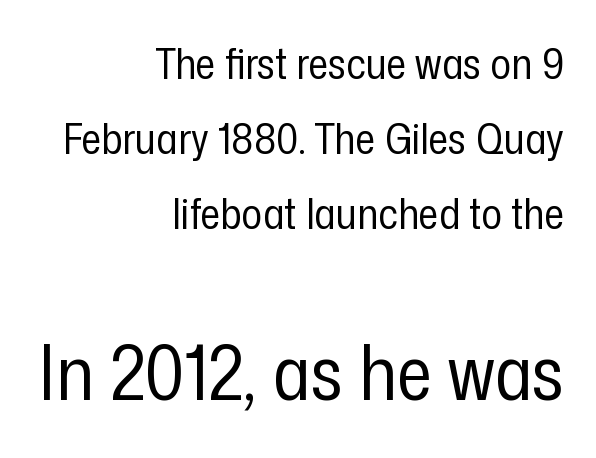
The image shows 76 px regular-weight, condensed sans-serif type, upright; set right-aligned, line spacing 1.74x, normal letter spacing, not underlined; the second (bottom) block is 1.77x larger; low stroke contrast and a medium x-height.
